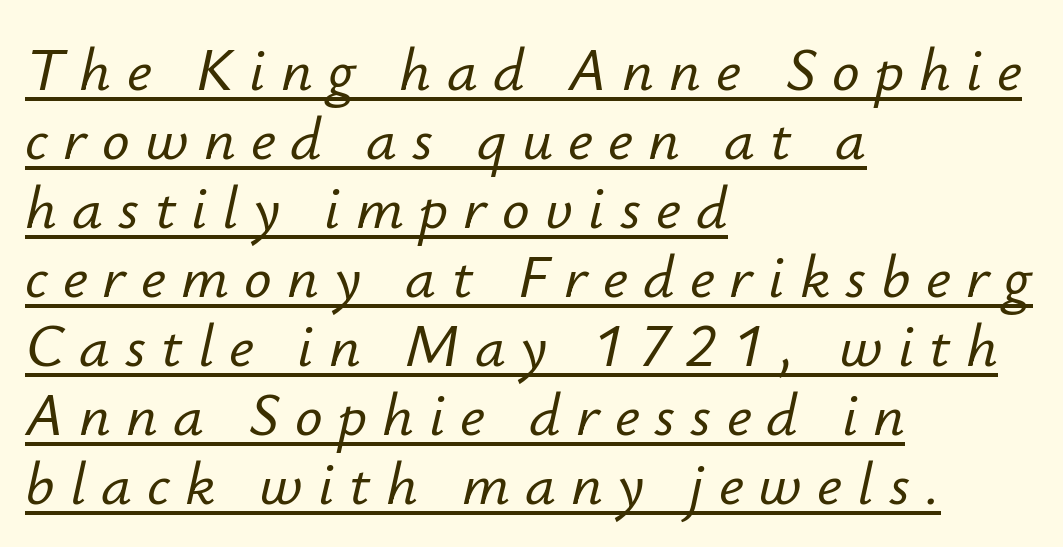
Q: Is the text italic (slanted)? A: Yes, it leans right by about 12 degrees.
Q: Is the text underlined? A: Yes.
Q: How is the paragraph aligned? A: Left-aligned.
Q: Is the spacing between letters normal or unusually wide? A: Unusually wide.
Q: Is the spacing between lines tight, normal or loose? A: Tight.
Q: Width (condensed, normal, or wide)? A: Normal.
Q: Stroke contrast? A: Low.
Q: x-height? A: Small.
Q: Monospaced? A: No.
